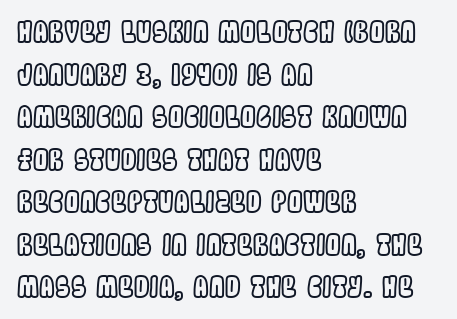
Q: Is the text italic (slanted)? A: No, it is upright.
Q: Is the text underlined? A: No.
Q: How is the paragraph aligned? A: Left-aligned.
Q: Is the spacing between letters normal or unusually wide? A: Normal.
Q: Is the spacing between lines tight, normal or loose? A: Normal.
Q: Width (condensed, normal, or wide)? A: Condensed.
Q: x-height? A: Large.
Q: Monospaced? A: No.
